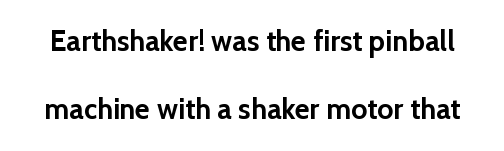
The image shows 29 px semibold sans-serif type, upright; set loose line spacing (2.35x), normal letter spacing, not underlined; a medium x-height.
